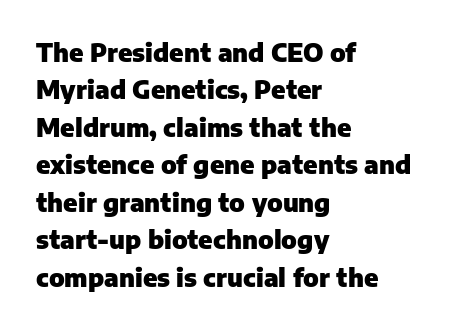
Baseline-to-baseline distance is the conventional proportion of letter height. The typesetter chose a ragged-right arrangement here. The zone under the glyphs is completely vacant. Typesetter's note: full bold, strokes at maximum text heaviness. In terms of posture, this sample is upright. The horizontal fit of the characters is conventional and even.
